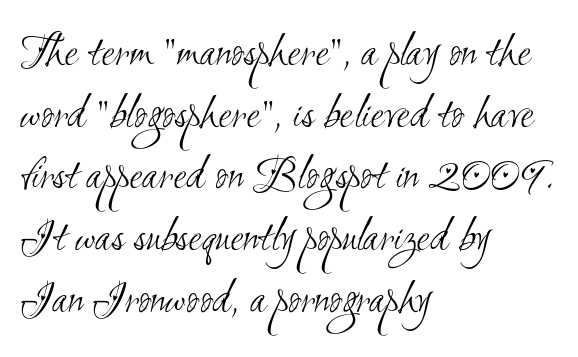
The area under the type is left untouched. The letters advance in unequal steps, a hallmark of proportional type. Successive baselines arrive at the customary interval. Is the type heavy? It reads as light-to-regular instead.
